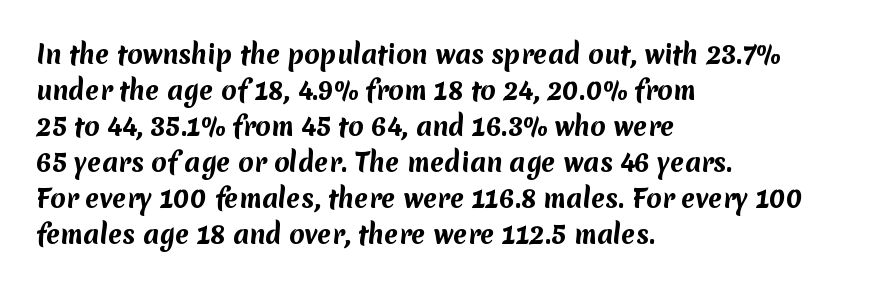
Q: Is the text bold? A: Yes.
Q: Is the text underlined? A: No.
Q: How is the paragraph aligned? A: Left-aligned.
Q: Is the spacing between letters normal or unusually wide? A: Normal.
Q: Is the spacing between lines tight, normal or loose? A: Normal.
